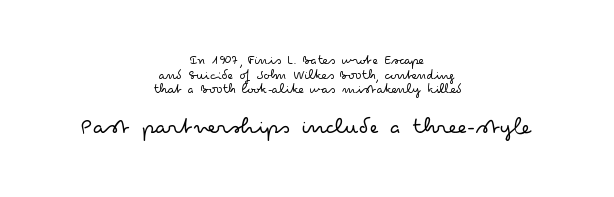
These two chunks differ in scale, with the bottom chunk taking the larger measure. Here the glyphs are tracked normally, forming tight word shapes. The letterforms sit at book weight or below. Very little white space separates one row of letters from the next. The text block is weighted toward neither margin, spreading evenly from the middle.
